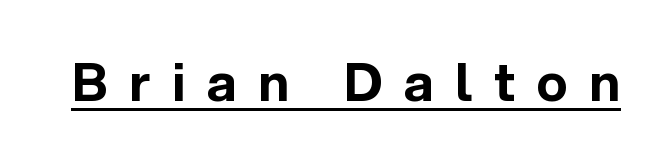
Q: Is the text bold? A: Yes.
Q: Is the text italic (slanted)? A: No, it is upright.
Q: Is the typeface a serif or a sans-serif typeface? A: Sans-serif.
Q: Is the text underlined? A: Yes.
Q: Is the spacing between letters normal or unusually wide? A: Unusually wide.
Q: Width (condensed, normal, or wide)? A: Normal.
Q: x-height? A: Medium.
Q: Monospaced? A: No.
